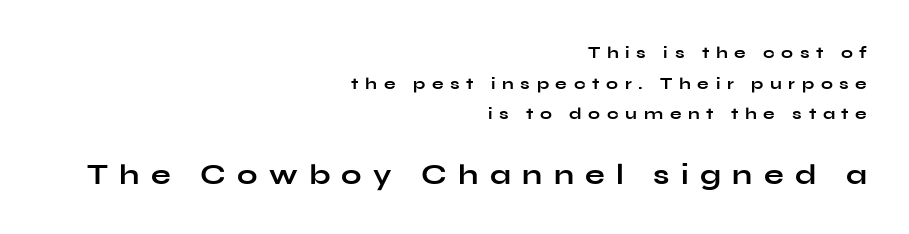
{"serif": "no", "italic": "no", "bold": "yes", "weight": "bold", "width": "wide", "stroke_contrast": "low", "x_height": "medium", "monospaced": "no", "underline": "no", "align": "right", "line_spacing_ratio": 1.8, "letter_spacing": "wide", "letter_spacing_em": 0.39, "larger_block": "second", "size_ratio": 1.71, "glyph_px": 29}
